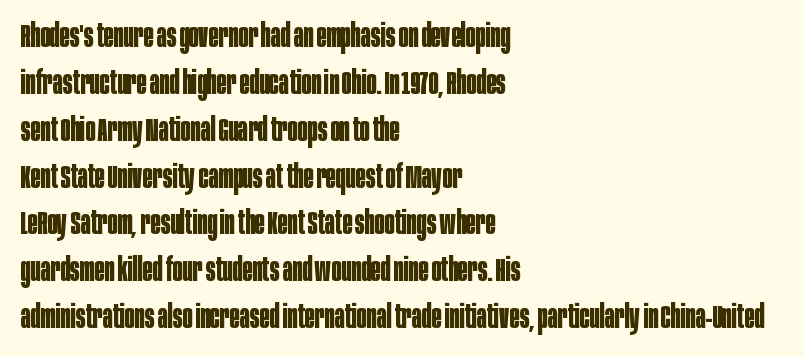
The image shows 33 px bold, condensed sans-serif type, upright; set left-aligned, normal line spacing (1.42x), normal letter spacing, not underlined; low stroke contrast and a large x-height.
